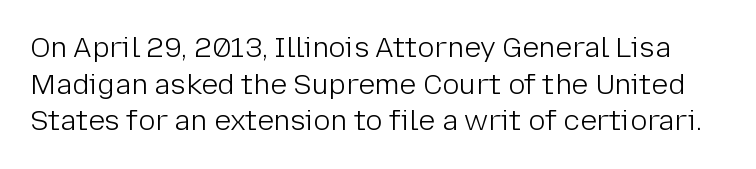
The image shows 28 px light sans-serif type, upright; set normal line spacing (1.31x), normal letter spacing, not underlined; low stroke contrast and a medium x-height.
